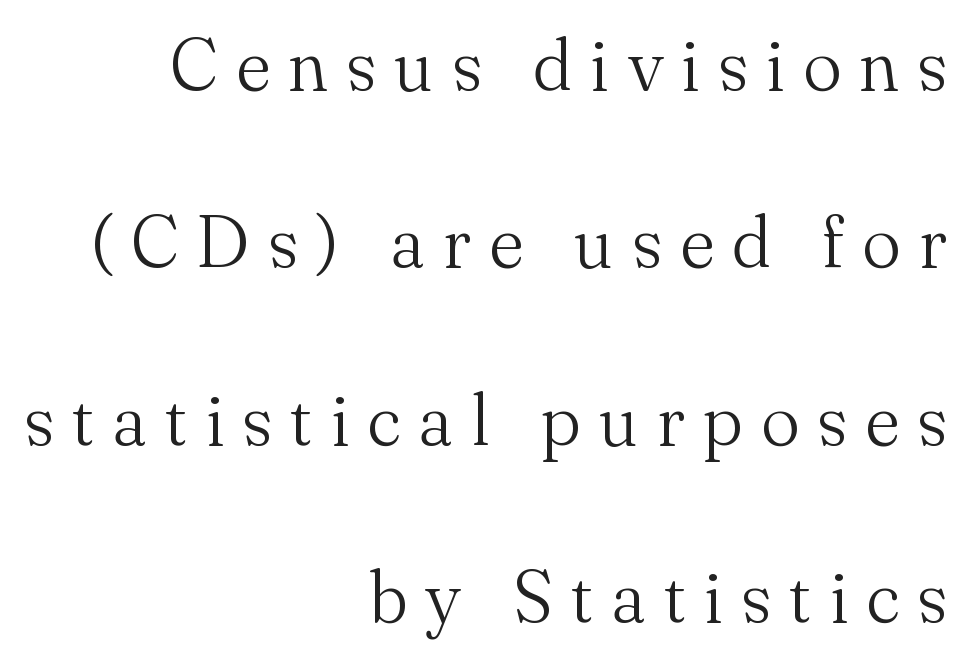
Compared with typical body copy, the letter spacing here is much looser. Whoever set this chose breathing room over compactness in the vertical rhythm. The face used here is seriffed, in the tradition of book romans. The area under the type is left untouched. Each letter keeps its own natural width here, so spacing adapts to shape. These lines are set flush right with a ragged left edge.
